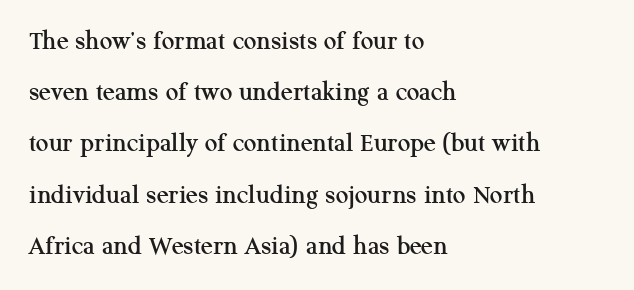
The image shows 28 px serif type, upright; set left-aligned, line spacing 1.83x, normal letter spacing, not underlined; medium stroke contrast and a medium x-height.
